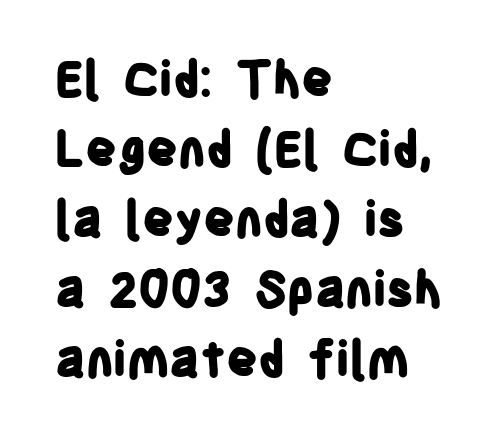
Letter spacing: default. Typographic density is high because the face is bold. Reading down the block, your eye returns to a fixed left position each line. Reading down the column, the eye jumps a familiar distance to each next line.
